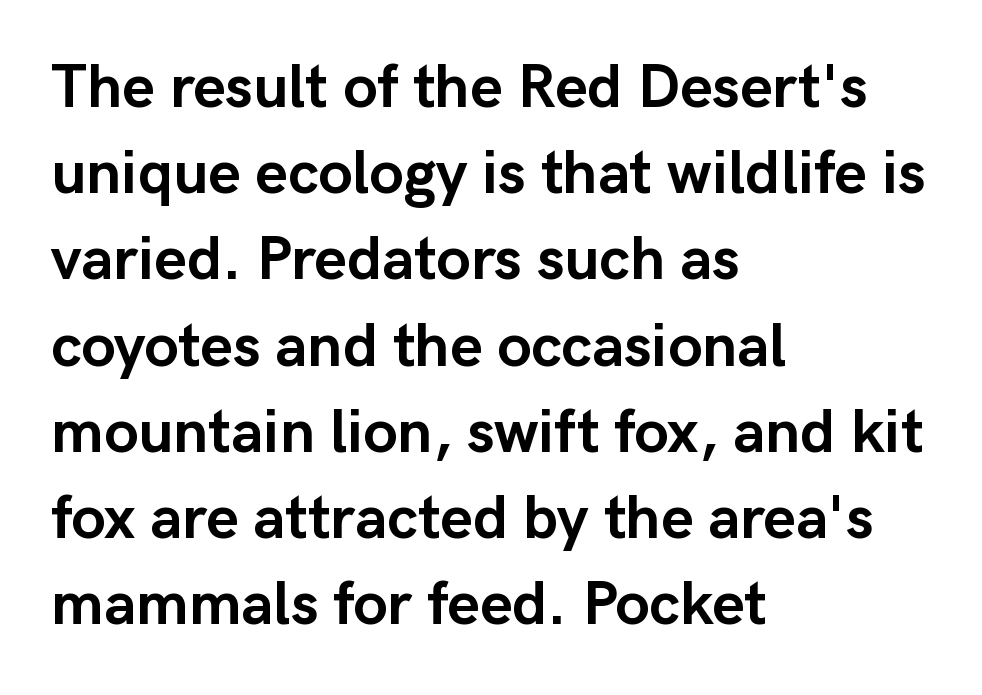
Q: Is the text bold? A: Yes.
Q: Is the text italic (slanted)? A: No, it is upright.
Q: Is the typeface a serif or a sans-serif typeface? A: Sans-serif.
Q: Is the text underlined? A: No.
Q: How is the paragraph aligned? A: Left-aligned.
Q: Is the spacing between letters normal or unusually wide? A: Normal.
Q: Is the spacing between lines tight, normal or loose? A: Normal.
Q: Width (condensed, normal, or wide)? A: Normal.
Q: Stroke contrast? A: Low.
Q: x-height? A: Medium.
Q: Monospaced? A: No.
